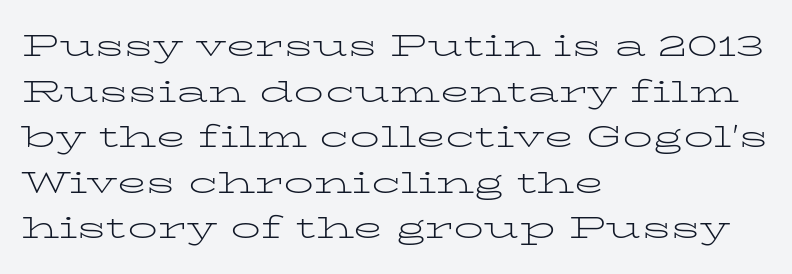
These lines are rendered in a variable-pitch font. The designer left line spacing at the default. Vertical stems look standard width or narrower in stroke. You could call the tracking neutral — neither tight nor loose. Each line starts at the same left margin while the right side varies.
